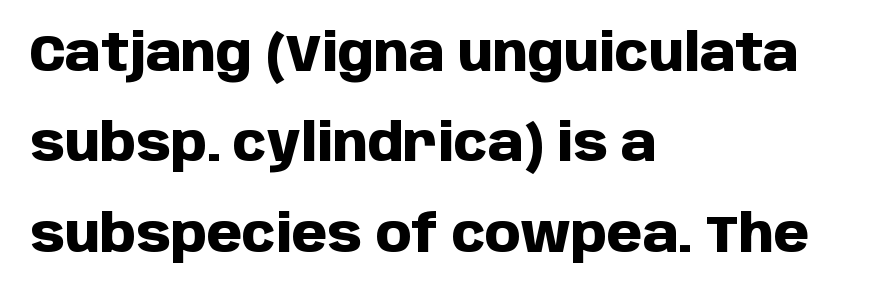
The foot of each line stays bare and open. Layout note: lines flush left. The letters sit at their default tracking, neither squeezed nor spread. In terms of posture, this sample is upright.
